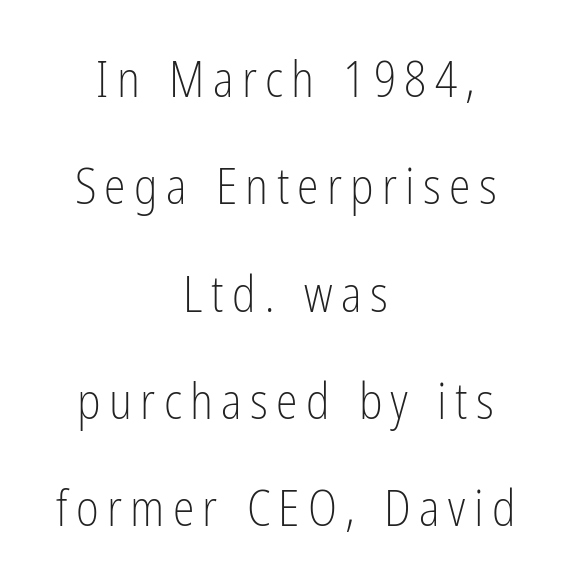
Q: Is the text bold? A: No.
Q: Is the text italic (slanted)? A: No, it is upright.
Q: Is the typeface a serif or a sans-serif typeface? A: Sans-serif.
Q: Is the text underlined? A: No.
Q: How is the paragraph aligned? A: Centered.
Q: Is the spacing between lines tight, normal or loose? A: Loose.
Q: Width (condensed, normal, or wide)? A: Condensed.
Q: Stroke contrast? A: Low.
Q: x-height? A: Medium.
Q: Monospaced? A: No.
